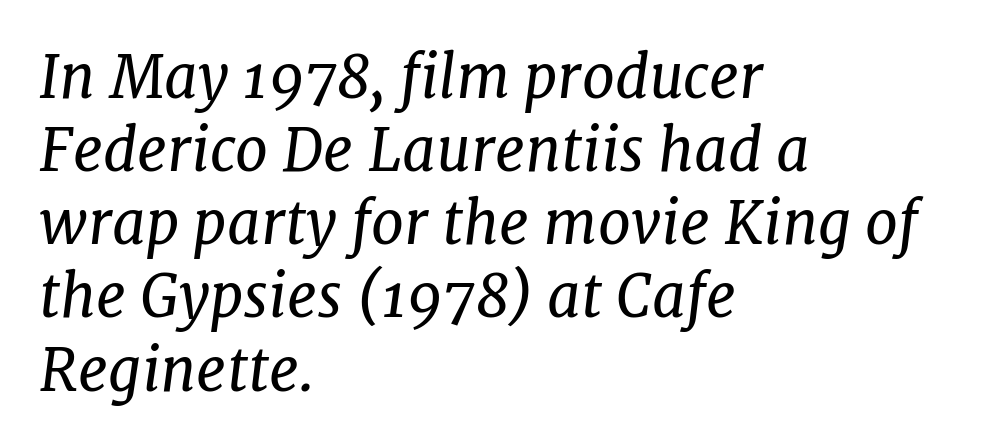
Q: Is the text bold? A: No.
Q: Is the text italic (slanted)? A: Yes, it leans right by about 7 degrees.
Q: Is the typeface a serif or a sans-serif typeface? A: Serif.
Q: Is the text underlined? A: No.
Q: How is the paragraph aligned? A: Left-aligned.
Q: Is the spacing between letters normal or unusually wide? A: Normal.
Q: Width (condensed, normal, or wide)? A: Normal.
Q: Stroke contrast? A: Low.
Q: x-height? A: Medium.
Q: Monospaced? A: No.
